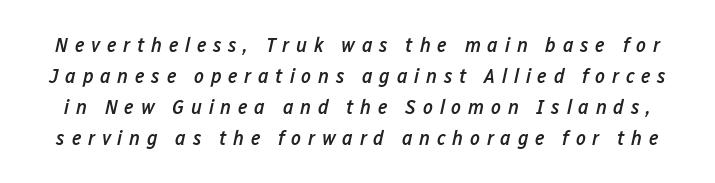
Vertically, the passage feels balanced, rows spaced as you'd expect. The gap between lines stays unmarked. The text carries the slant typical of an italic or oblique font. On the weight axis this lands at semibold, roughly 600.
